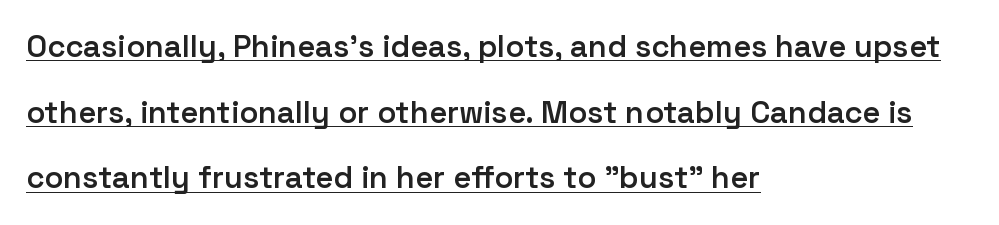
The image shows 31 px semibold sans-serif type, upright; set left-aligned, loose line spacing (2.12x), normal letter spacing, underlined; low stroke contrast and a medium x-height.
